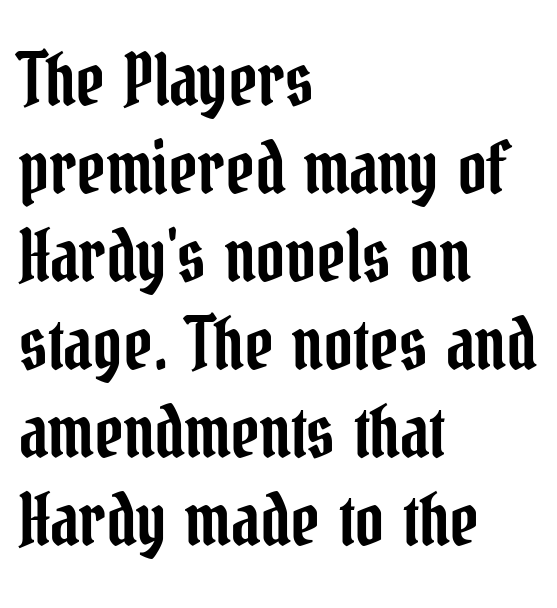
{"serif": "yes", "italic": "no", "width": "condensed", "stroke_contrast": "low", "x_height": "medium", "monospaced": "no", "underline": "no", "align": "left", "line_spacing_ratio": 1.24, "letter_spacing": "normal", "letter_spacing_em": 0.0, "glyph_px": 71}
